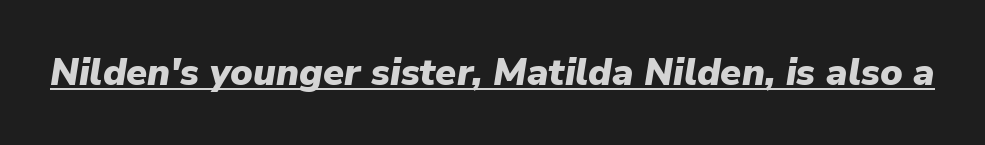
Q: Is the text bold? A: Yes.
Q: Is the text italic (slanted)? A: Yes, it leans right by about 9 degrees.
Q: Is the text underlined? A: Yes.
Q: Is the spacing between letters normal or unusually wide? A: Normal.
Q: Width (condensed, normal, or wide)? A: Normal.
Q: Stroke contrast? A: Low.
Q: x-height? A: Medium.
Q: Monospaced? A: No.
